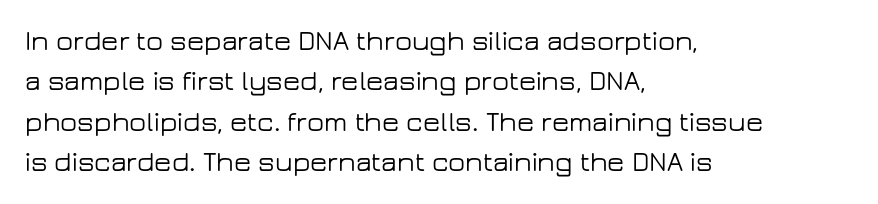
The image shows 28 px wide sans-serif type, upright; set left-aligned, normal line spacing (1.44x), normal letter spacing, not underlined; low stroke contrast and a medium x-height.
